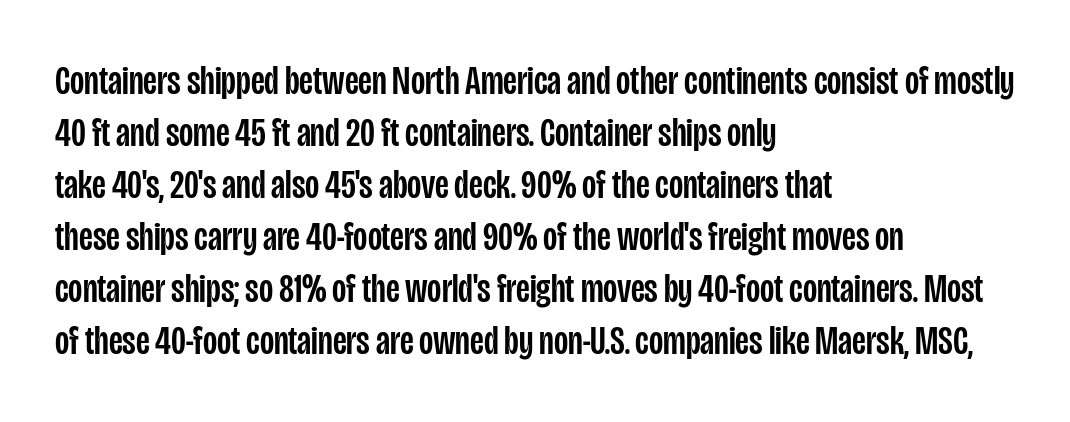
In terms of letterspacing, this is plain default setting. Spacing verdict: proportional, widths tailored to each character. This is the regular roman posture of the typeface. Any mark beneath the type? The region is blank. Compared with a centered layout, this one pins lines to the left instead.
